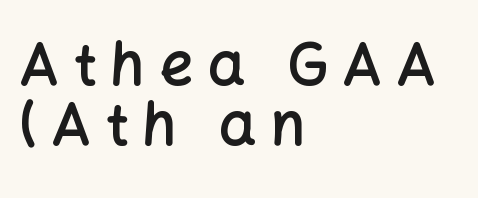
{"serif": "no", "italic": "no", "bold": "semi", "weight": "semibold", "width": "normal", "stroke_contrast": "low", "x_height": "medium", "monospaced": "no", "underline": "no", "align": "left", "line_spacing": "tight", "line_spacing_ratio": 1.02, "letter_spacing": "wide", "letter_spacing_em": 0.24, "glyph_px": 59}
